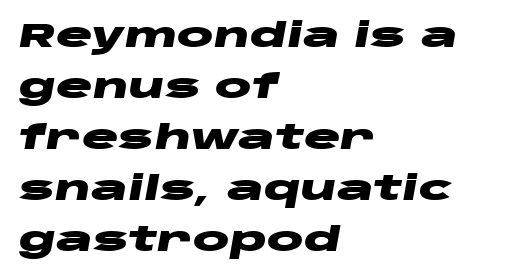
{"italic": "yes", "lean": "right", "slant_degrees": 10, "bold": "yes", "weight": "heavy", "width": "wide", "stroke_contrast": "low", "x_height": "large", "monospaced": "no", "underline": "no", "align": "left", "line_spacing": "normal", "line_spacing_ratio": 1.5, "letter_spacing": "normal", "letter_spacing_em": 0.0, "glyph_px": 34}
